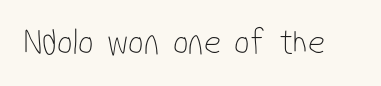
Q: Is the text bold? A: No.
Q: Is the typeface a serif or a sans-serif typeface? A: Sans-serif.
Q: Is the text underlined? A: No.
Q: Is the spacing between letters normal or unusually wide? A: Normal.
Q: Width (condensed, normal, or wide)? A: Condensed.
Q: Stroke contrast? A: Low.
Q: x-height? A: Medium.
Q: Monospaced? A: No.
